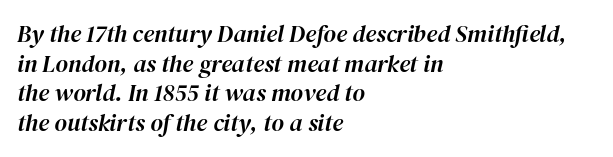
The specimen omits any rule beneath the text block's lines. There's an unmistakable incline to the writing here. The compositor pushed each line to the left boundary. Nothing unusual about the tracking: characters are spaced as the font intends.
